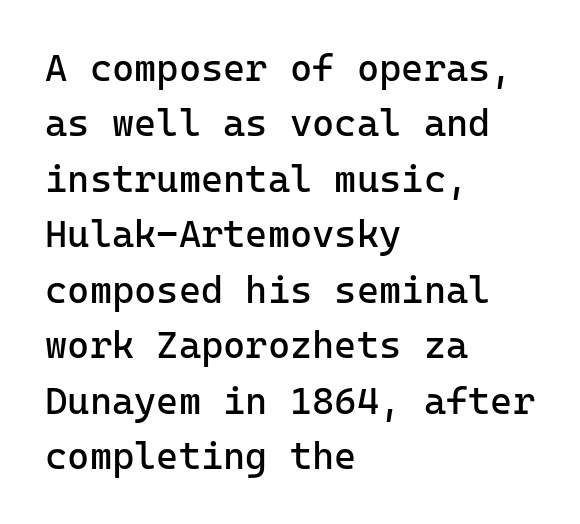
{"serif": "no", "italic": "no", "bold": "no", "weight": "regular", "width": "normal", "stroke_contrast": "low", "x_height": "medium", "underline": "no", "align": "left", "line_spacing": "normal", "line_spacing_ratio": 1.46, "letter_spacing": "normal", "letter_spacing_em": 0.0, "glyph_px": 38}
